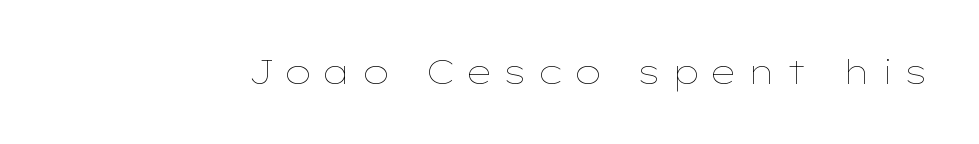
The image shows 33 px thin, wide type, upright; set unusually wide letter spacing (+0.3 em), not underlined; low stroke contrast and a medium x-height.
